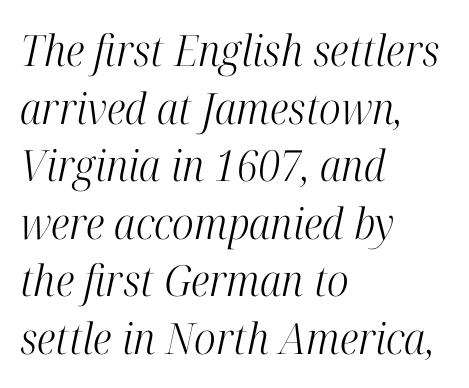
The lines sit at an ordinary, default distance from one another. Between one letter and the next there's only the usual sliver of space. Here the designer chose a conventional face with non-uniform glyph widths. The typeface chosen for these lines features serifs.
